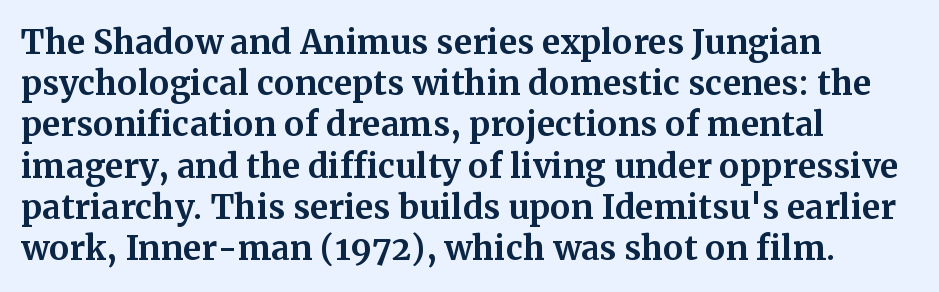
The image shows 33 px bold serif type, upright; set left-aligned, normal line spacing (1.25x), normal letter spacing, not underlined; medium stroke contrast and a medium x-height.
